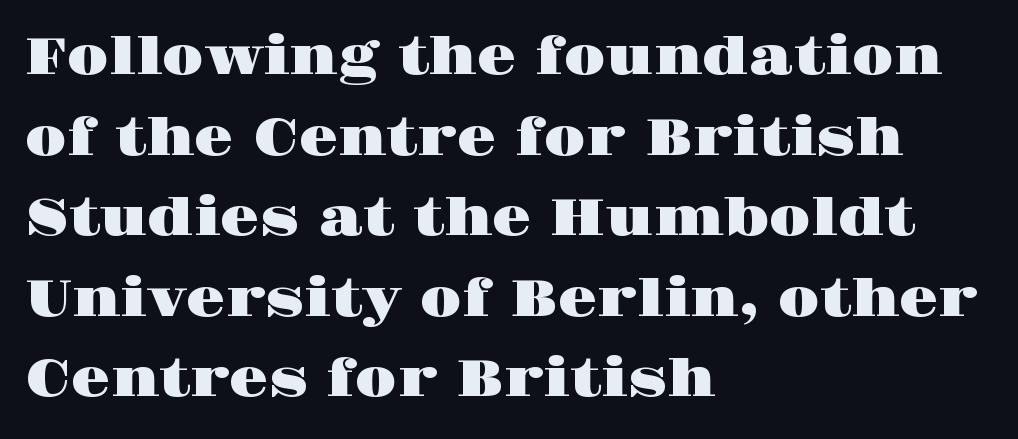
Old-style or modern, the face here clearly has serifs. Evenly set lines give the paragraph a standard silhouette. This rendering features lettering with no underline. Is this a fixed-width face? No — the glyphs have proportional, varying widths.
